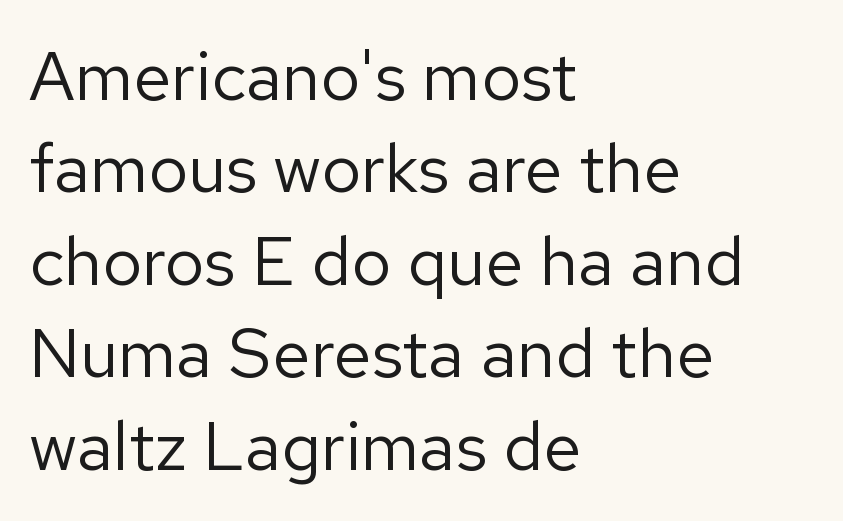
Q: Is the text bold? A: No.
Q: Is the text italic (slanted)? A: No, it is upright.
Q: Is the typeface a serif or a sans-serif typeface? A: Sans-serif.
Q: Is the text underlined? A: No.
Q: How is the paragraph aligned? A: Left-aligned.
Q: Is the spacing between letters normal or unusually wide? A: Normal.
Q: Is the spacing between lines tight, normal or loose? A: Normal.
Q: Width (condensed, normal, or wide)? A: Normal.
Q: Stroke contrast? A: Low.
Q: x-height? A: Medium.
Q: Monospaced? A: No.
